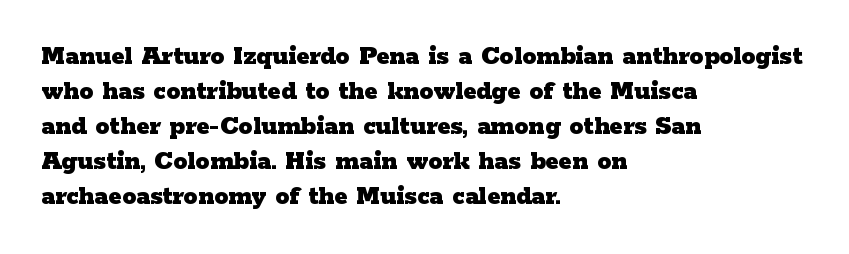
The lettering stays uniformly vertical, giving the passage a roman look. What's the leading like? Ordinary, nothing unusual. As a designer I'd log this as weight 700, bold. To sum up the face: it has serifs. Spacing verdict: proportional, widths tailored to each character. Tracking value appears to be zero — textbook default spacing.
